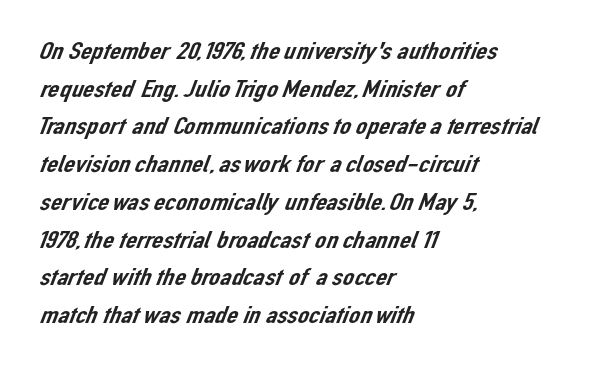
The zone under the glyphs is completely vacant. The letters sit at their default tracking, neither squeezed nor spread. Each line starts at the same left margin while the right side varies. A typesetter would call this leading conventional body-copy spacing.
